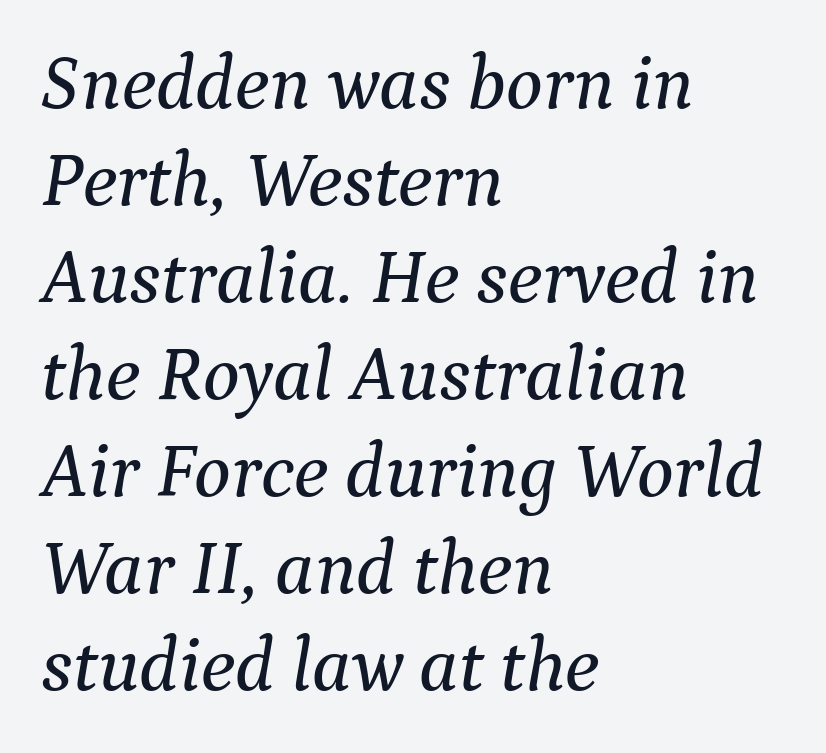
Q: Is the text italic (slanted)? A: Yes, it leans right by about 9 degrees.
Q: Is the typeface a serif or a sans-serif typeface? A: Serif.
Q: Is the text underlined? A: No.
Q: How is the paragraph aligned? A: Left-aligned.
Q: Is the spacing between letters normal or unusually wide? A: Normal.
Q: Is the spacing between lines tight, normal or loose? A: Normal.
Q: Width (condensed, normal, or wide)? A: Normal.
Q: Stroke contrast? A: Medium.
Q: x-height? A: Medium.
Q: Monospaced? A: No.
